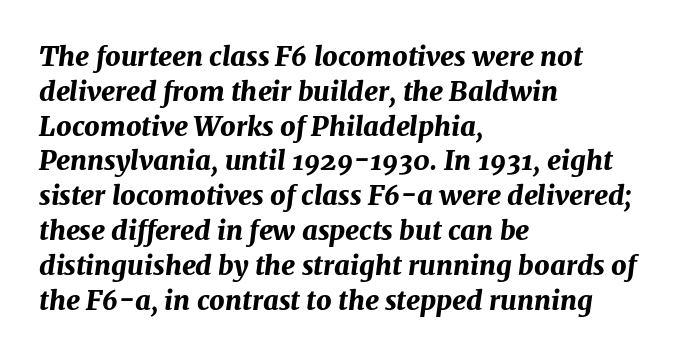
Q: Is the text bold? A: Yes.
Q: Is the text italic (slanted)? A: Yes, it leans right by about 7 degrees.
Q: Is the text underlined? A: No.
Q: How is the paragraph aligned? A: Left-aligned.
Q: Is the spacing between letters normal or unusually wide? A: Normal.
Q: Is the spacing between lines tight, normal or loose? A: Normal.
